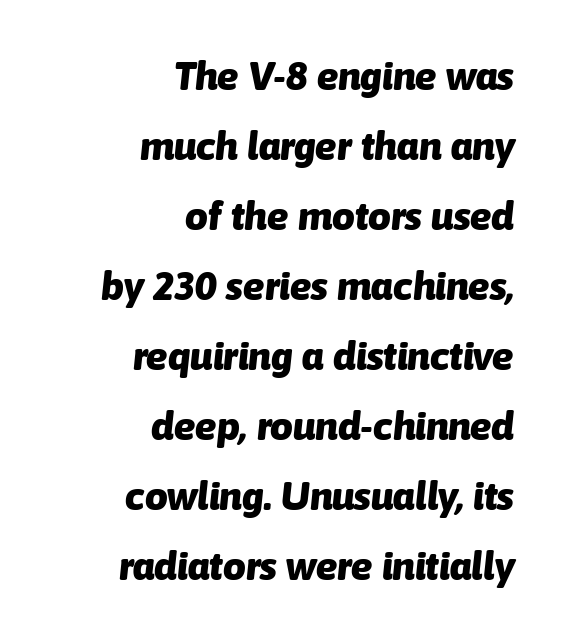
Q: Is the text bold? A: Yes.
Q: Is the text italic (slanted)? A: Yes, it leans right by about 6 degrees.
Q: Is the text underlined? A: No.
Q: How is the paragraph aligned? A: Right-aligned.
Q: Is the spacing between letters normal or unusually wide? A: Normal.
Q: Width (condensed, normal, or wide)? A: Normal.
Q: Stroke contrast? A: Low.
Q: x-height? A: Medium.
Q: Monospaced? A: No.
